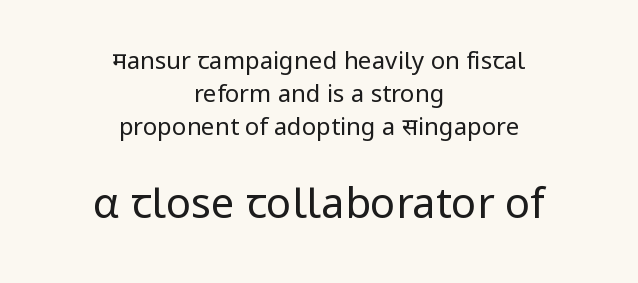
The image shows 42 px regular-weight sans-serif type, upright; set centered, normal line spacing (1.38x), normal letter spacing, not underlined; the second (bottom) block is 1.75x larger; low stroke contrast and a medium x-height.
